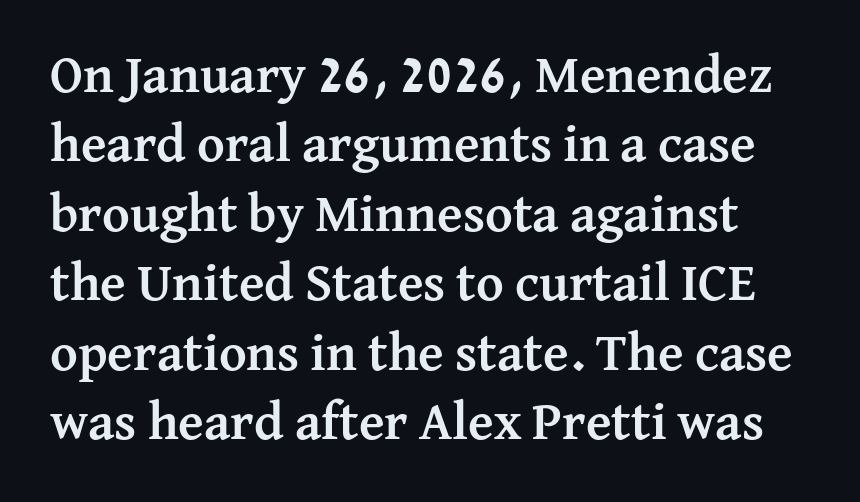
The image shows 53 px semibold serif type, upright; set normal line spacing (1.31x), normal letter spacing, not underlined; medium stroke contrast and a medium x-height.
